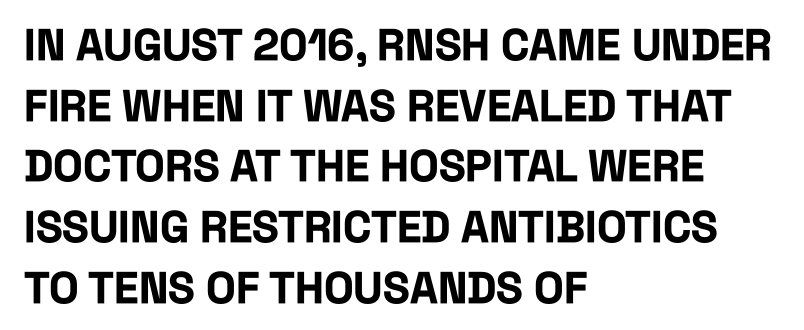
Q: Is the text bold? A: Yes.
Q: Is the text italic (slanted)? A: No, it is upright.
Q: Is the typeface a serif or a sans-serif typeface? A: Sans-serif.
Q: Is the text underlined? A: No.
Q: How is the paragraph aligned? A: Left-aligned.
Q: Is the spacing between letters normal or unusually wide? A: Normal.
Q: Is the spacing between lines tight, normal or loose? A: Normal.
Q: Width (condensed, normal, or wide)? A: Condensed.
Q: Stroke contrast? A: Low.
Q: x-height? A: Large.
Q: Monospaced? A: No.
